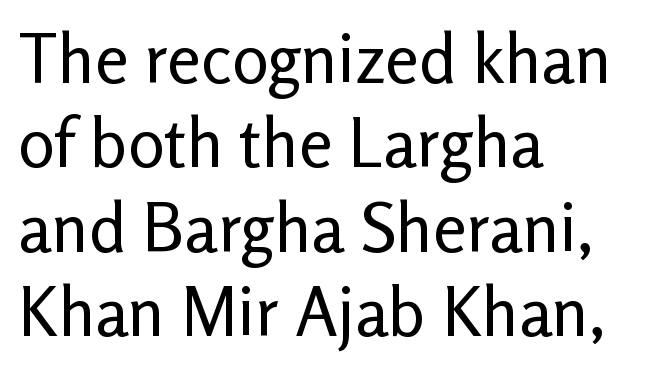
The image shows 68 px regular-weight sans-serif type, upright; set left-aligned, line spacing 1.24x, normal letter spacing, not underlined; low stroke contrast and a medium x-height.
